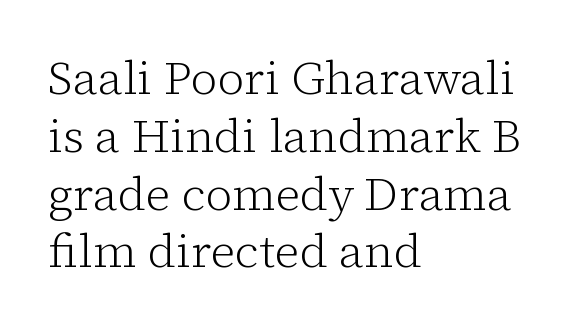
The image shows 47 px light serif type, upright; set left-aligned, line spacing 1.23x, normal letter spacing, not underlined; low stroke contrast and a medium x-height.
